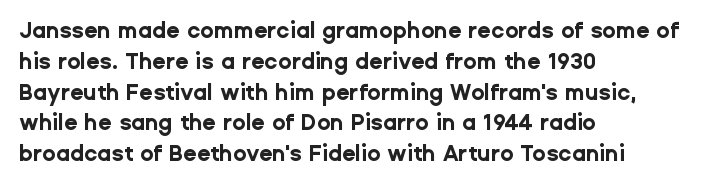
The image shows 22 px bold type, upright; set left-aligned, normal line spacing (1.4x), normal letter spacing, not underlined.
